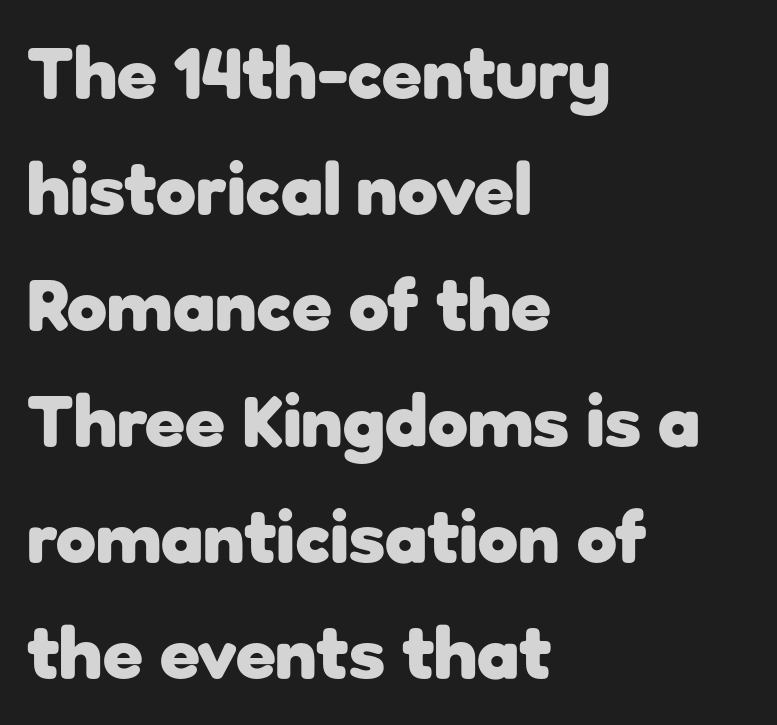
The image shows 73 px heavy sans-serif type, upright; set left-aligned, normal line spacing (1.59x), normal letter spacing, not underlined; low stroke contrast and a medium x-height.
